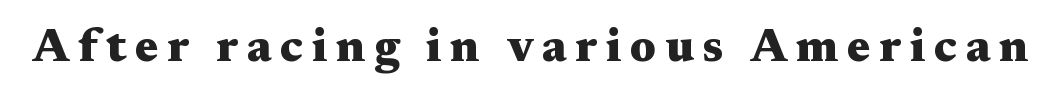
The image shows 46 px heavy, wide serif type, upright; set not underlined; medium stroke contrast and a medium x-height.
